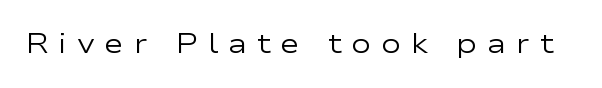
The cut favours lightness, reaching ordinary text weight at its darkest. The specimen omits any rule beneath the text block's lines. Is there any slant? The stems are plumb. A typesetter would call this heavily tracked-out type.
